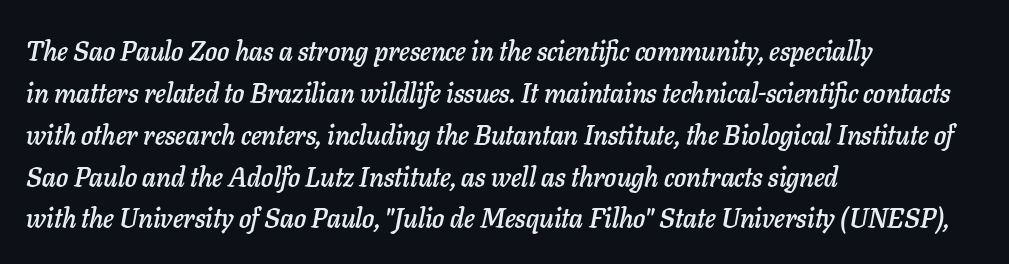
The compositor pushed each line to the left boundary. There's an unmistakable incline to the writing here. A typesetter would call this zero additional tracking. Does the leading feel generous? No, just average.
